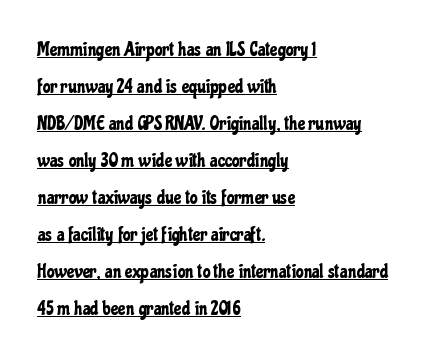
The letters sit at their default tracking, neither squeezed nor spread. The rendering uses the underline text-decoration. This sample uses an upright cut, with every glyph sitting square on the baseline. Line beginnings align vertically; line endings do not.
